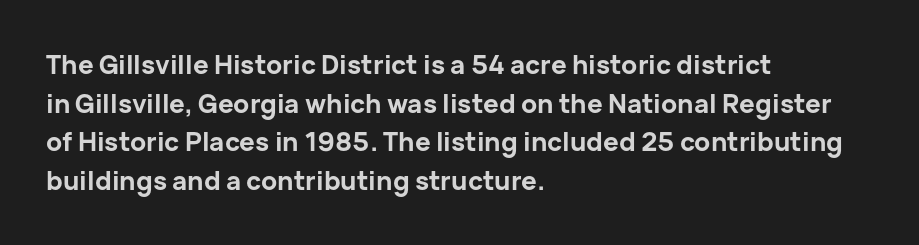
The image shows 26 px bold type, upright; set left-aligned, normal line spacing (1.49x), normal letter spacing, not underlined.
